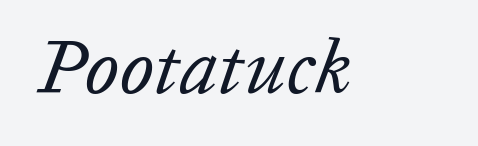
The image shows 77 px regular-weight type, italic (leaning right); set normal letter spacing, not underlined; low stroke contrast and a medium x-height.
